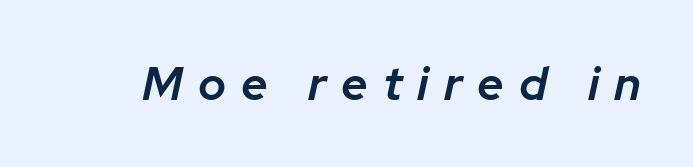
{"italic": "yes", "lean": "right", "slant_degrees": 12, "bold": "semi", "weight": "semibold", "width": "normal", "stroke_contrast": "low", "x_height": "medium", "monospaced": "no", "underline": "no", "letter_spacing": "wide", "letter_spacing_em": 0.32, "glyph_px": 47}
